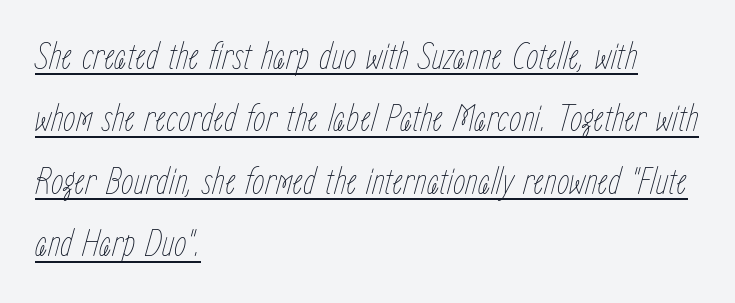
Q: Is the text bold? A: No.
Q: Is the text italic (slanted)? A: Yes, it leans right by about 15 degrees.
Q: Is the text underlined? A: Yes.
Q: How is the paragraph aligned? A: Left-aligned.
Q: Is the spacing between letters normal or unusually wide? A: Normal.
Q: Is the spacing between lines tight, normal or loose? A: Normal.
Q: Width (condensed, normal, or wide)? A: Condensed.
Q: Stroke contrast? A: Low.
Q: x-height? A: Medium.
Q: Monospaced? A: No.
